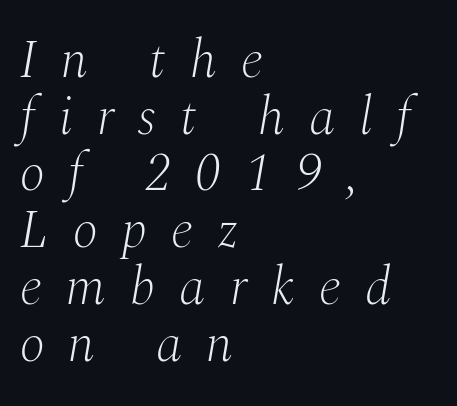
The image shows 53 px light serif type, italic (leaning right); set left-aligned, tight line spacing (1.07x), unusually wide letter spacing (+0.45 em), not underlined; medium stroke contrast and a medium x-height.
